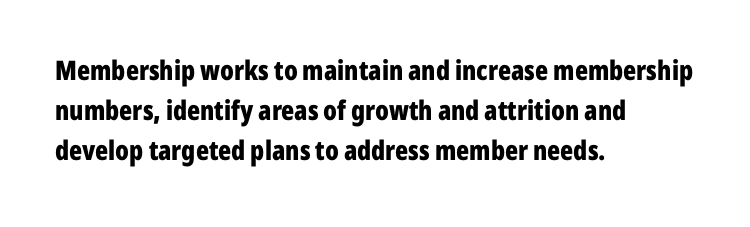
A student would call this left alignment; a typographer would say flush left, rag right. Lines of text with bare space underneath. Does the weight exceed regular? Yes, all the way to bold. Posture: vertical. The rows are spaced the way most documents space them. In terms of letterspacing, this is plain default setting.
